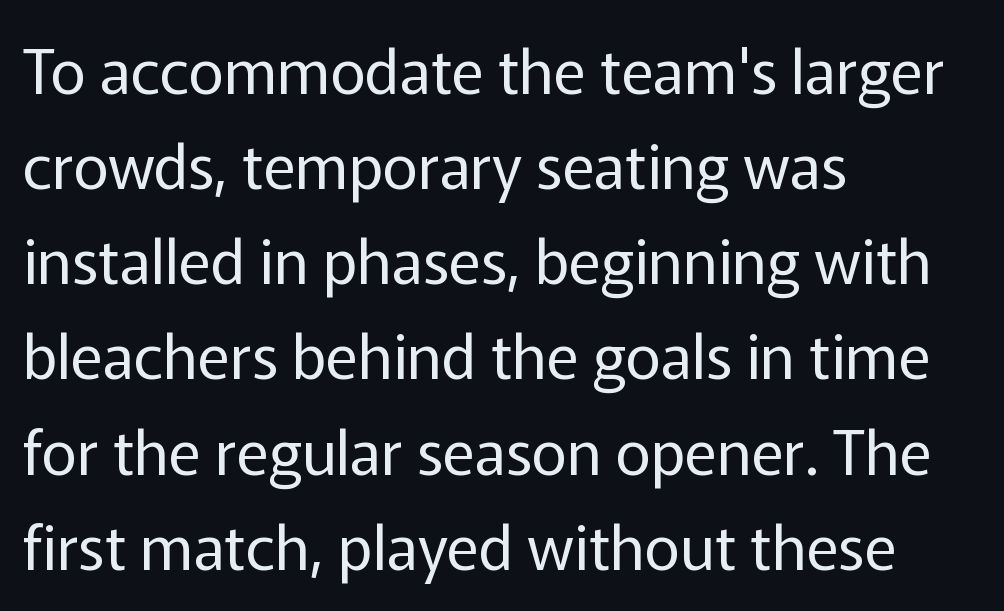
Weight: in the light-to-regular range. Only glyphs here, with clear space below each row. These lines keep a tight, regular rhythm from letter to letter. Each line starts at the same left margin while the right side varies. Here the designer chose a conventional face with non-uniform glyph widths.
